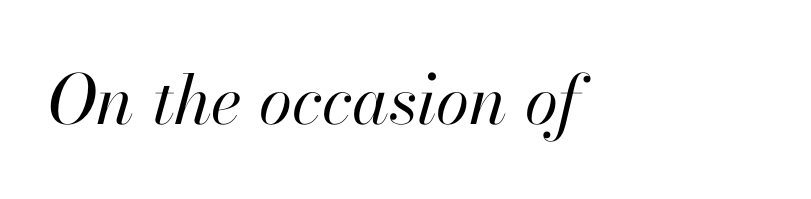
Q: Is the text bold? A: No.
Q: Is the text italic (slanted)? A: Yes, it leans right by about 13 degrees.
Q: Is the text underlined? A: No.
Q: How is the paragraph aligned? A: Left-aligned.
Q: Is the spacing between letters normal or unusually wide? A: Normal.
Q: Width (condensed, normal, or wide)? A: Normal.
Q: Stroke contrast? A: High.
Q: x-height? A: Small.
Q: Monospaced? A: No.
